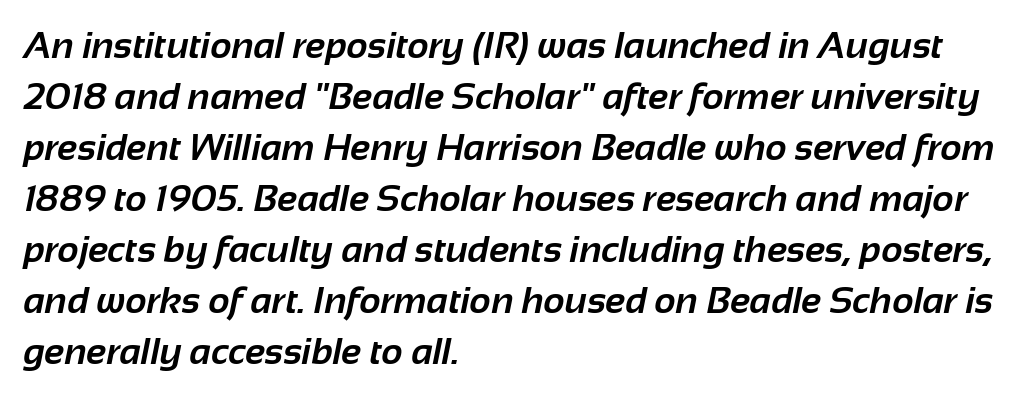
{"serif": "no", "bold": "yes", "weight": "bold", "width": "normal", "stroke_contrast": "low", "x_height": "medium", "monospaced": "no", "underline": "no", "align": "left", "line_spacing": "normal", "line_spacing_ratio": 1.38, "letter_spacing": "normal", "letter_spacing_em": 0.0, "glyph_px": 37}
